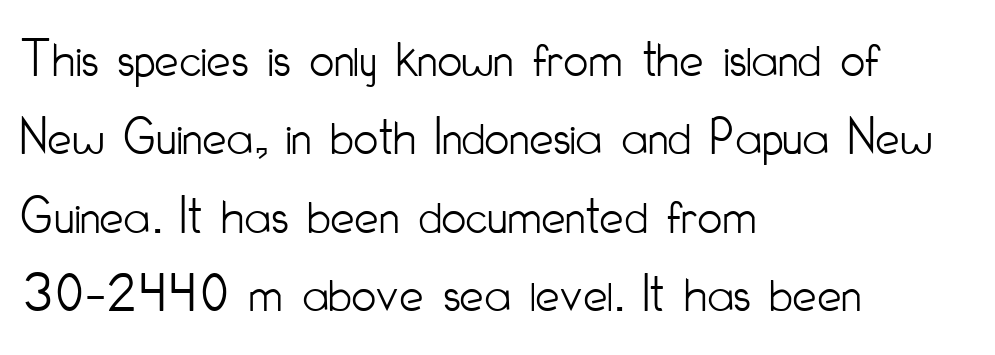
Upright lettering throughout. The rendering anchors every line to the left-hand side. Weight: in the light-to-regular range. Letters rest on an invisible, unmarked baseline. Unlike a traditional serif, this face leaves its strokes unadorned.
